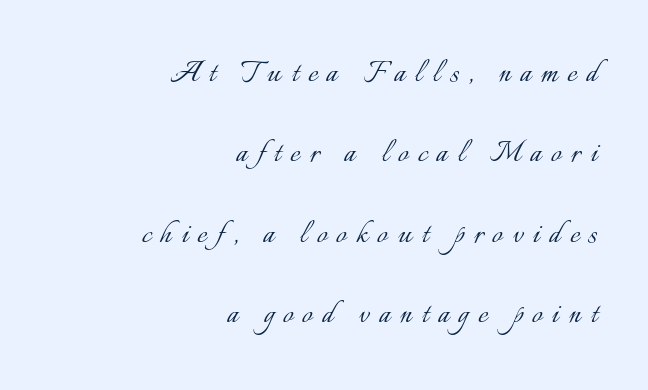
Q: Is the text bold? A: No.
Q: Is the text italic (slanted)? A: Yes.
Q: Is the text underlined? A: No.
Q: How is the paragraph aligned? A: Right-aligned.
Q: Is the spacing between letters normal or unusually wide? A: Unusually wide.
Q: Is the spacing between lines tight, normal or loose? A: Loose.
Q: Width (condensed, normal, or wide)? A: Normal.
Q: Stroke contrast? A: Low.
Q: x-height? A: Small.
Q: Monospaced? A: No.
